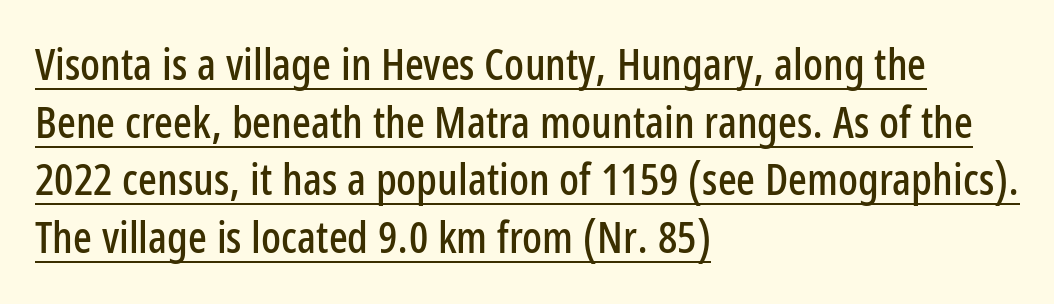
{"serif": "no", "italic": "no", "width": "condensed", "stroke_contrast": "low", "x_height": "medium", "monospaced": "no", "underline": "yes", "align": "left", "line_spacing": "normal", "line_spacing_ratio": 1.31, "letter_spacing": "normal", "letter_spacing_em": 0.0, "glyph_px": 44}
